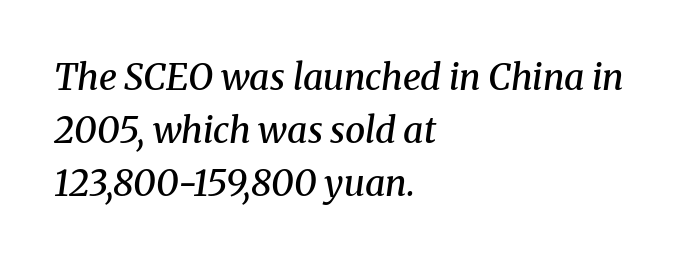
{"serif": "yes", "italic": "yes", "lean": "right", "slant_degrees": 8, "bold": "semi", "weight": "semibold", "width": "normal", "stroke_contrast": "medium", "x_height": "medium", "monospaced": "no", "underline": "no", "align": "left", "line_spacing": "normal", "line_spacing_ratio": 1.47, "letter_spacing": "normal", "letter_spacing_em": 0.0, "glyph_px": 36}
